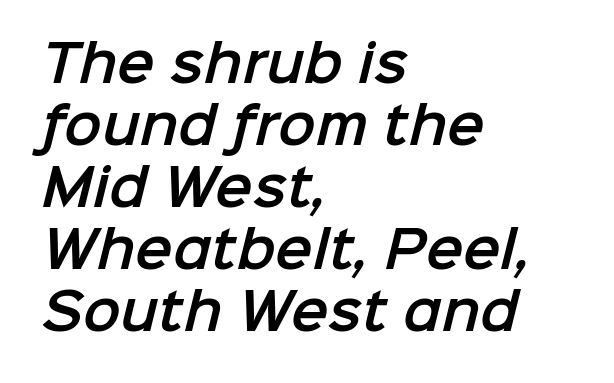
Is the letter spacing exaggerated? No — it looks like the ordinary default. The rendering uses natural spacing where letterforms have individual widths. Descenders are the only things crossing below the line. Every row of glyphs begins at an identical x-position on the left. Font category for this specimen: sans-serif.
